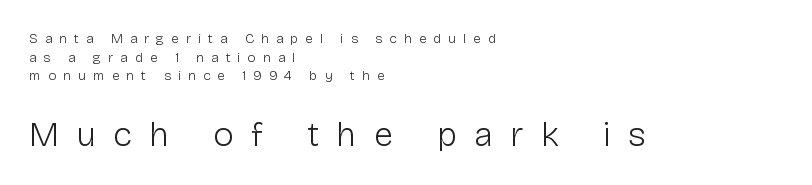
{"serif": "no", "italic": "no", "bold": "no", "weight": "light", "width": "normal", "stroke_contrast": "low", "x_height": "medium", "monospaced": "no", "underline": "no", "align": "left", "line_spacing": "normal", "line_spacing_ratio": 1.33, "letter_spacing": "wide", "letter_spacing_em": 0.49, "larger_block": "second", "size_ratio": 2.5, "glyph_px": 35}
